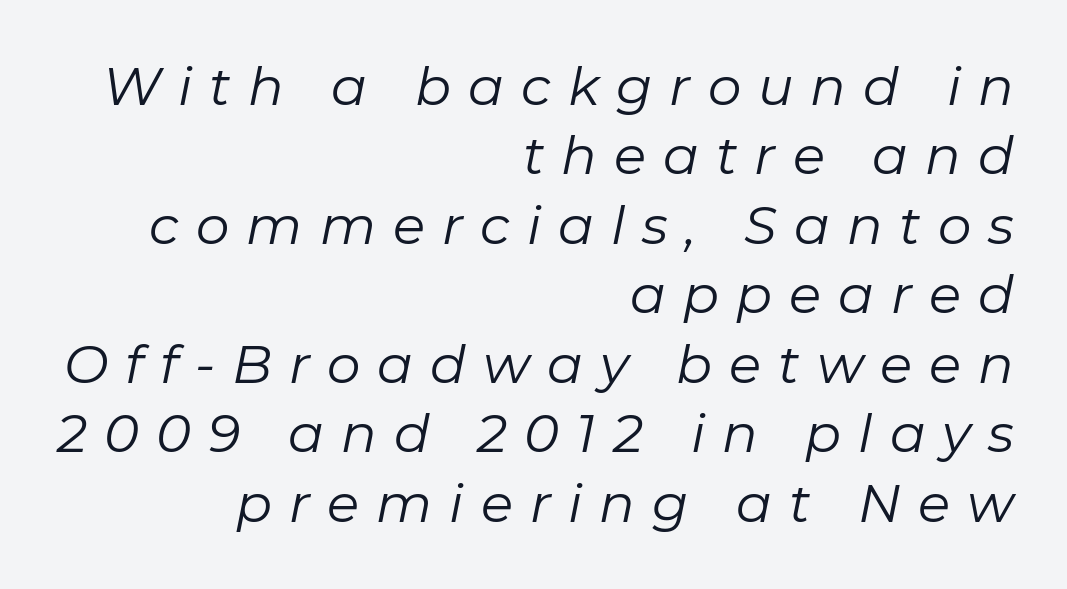
Evenly set lines give the paragraph a standard silhouette. Just letters on the line, the space beneath them empty. You can tell it's italic because the verticals aren't actually vertical. Visually the block forms a straight wall on the right and a jagged coastline on the left.
